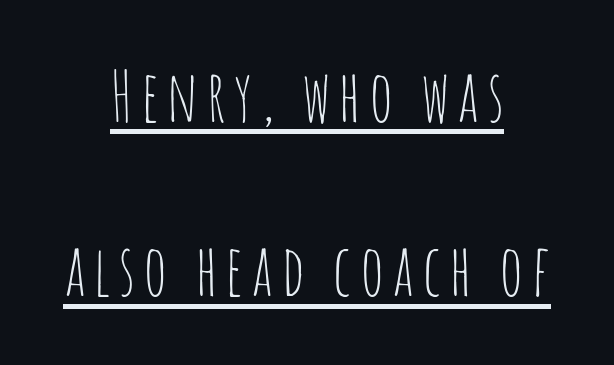
The image shows 70 px thin, condensed sans-serif type, upright; set centered, loose line spacing (2.49x), underlined; low stroke contrast and a large x-height.
